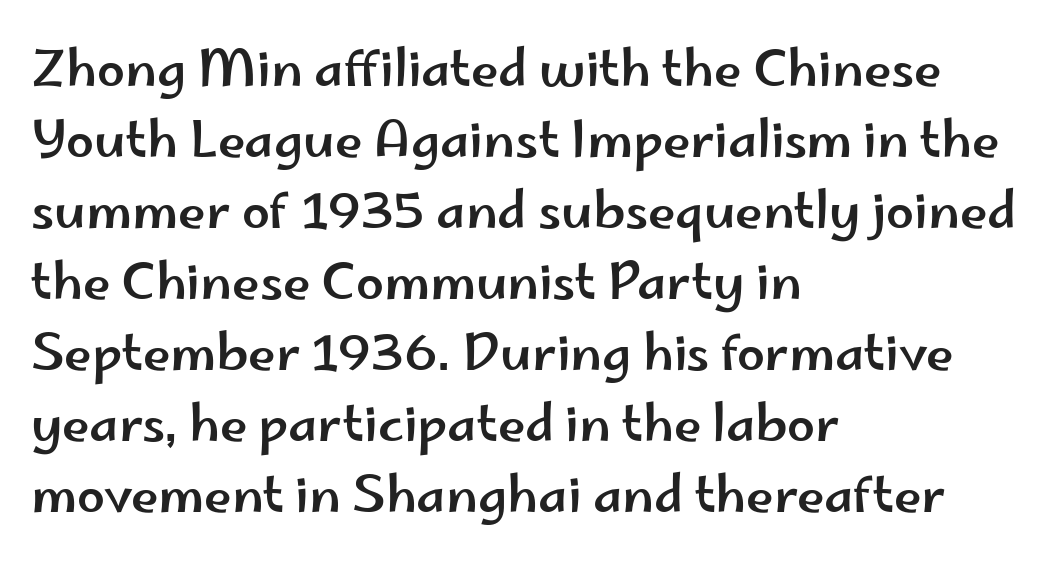
Q: Is the text italic (slanted)? A: No, it is upright.
Q: Is the typeface a serif or a sans-serif typeface? A: Sans-serif.
Q: Is the text underlined? A: No.
Q: How is the paragraph aligned? A: Left-aligned.
Q: Is the spacing between letters normal or unusually wide? A: Normal.
Q: Is the spacing between lines tight, normal or loose? A: Normal.
Q: Width (condensed, normal, or wide)? A: Wide.
Q: Stroke contrast? A: Low.
Q: x-height? A: Small.
Q: Monospaced? A: No.
